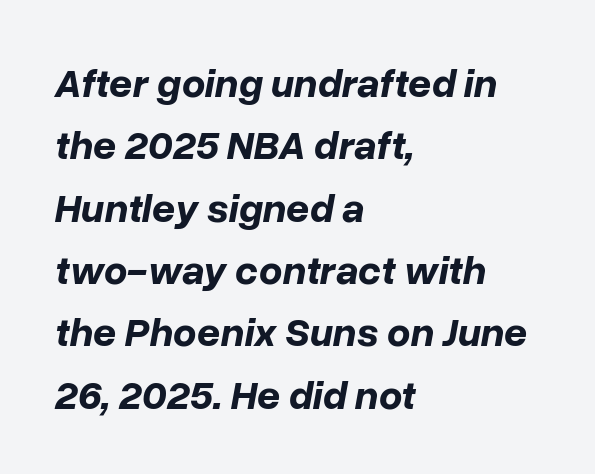
A normal amount of white space separates one row of letters from the next. These lines carry a lot of weight — the face is fully bold. Character widths vary here, with narrow letters taking less room than wide ones. Slanted lettering throughout. Leftover space on each line is placed entirely after the last word.
